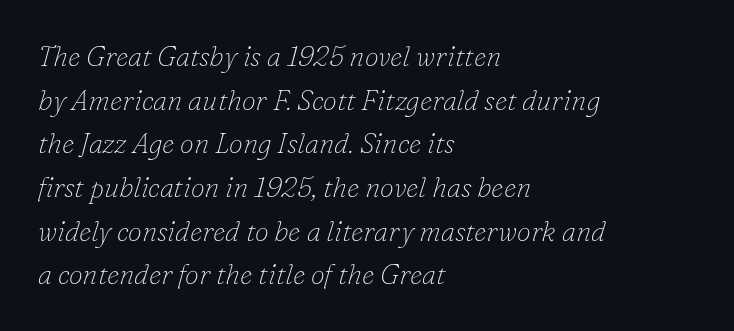
The image shows 28 px thin serif type, italic (leaning right); set left-aligned, normal line spacing (1.56x), normal letter spacing, not underlined; low stroke contrast and a small x-height.
